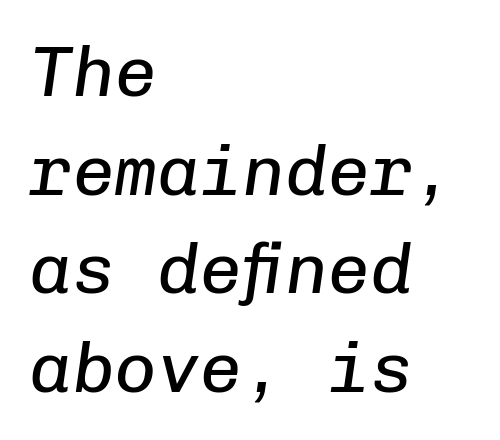
{"italic": "yes", "lean": "right", "slant_degrees": 8, "bold": "no", "weight": "regular", "width": "normal", "stroke_contrast": "low", "x_height": "medium", "monospaced": "yes", "underline": "no", "align": "left", "line_spacing": "normal", "line_spacing_ratio": 1.39, "letter_spacing": "normal", "letter_spacing_em": 0.0, "glyph_px": 71}
